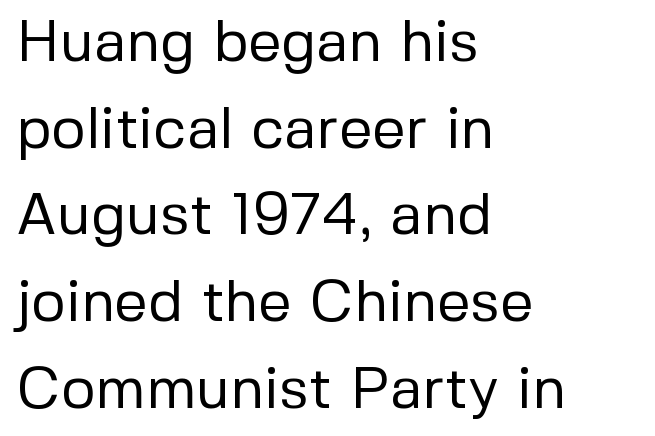
Q: Is the text bold? A: No.
Q: Is the text italic (slanted)? A: No, it is upright.
Q: Is the typeface a serif or a sans-serif typeface? A: Sans-serif.
Q: Is the text underlined? A: No.
Q: How is the paragraph aligned? A: Left-aligned.
Q: Is the spacing between letters normal or unusually wide? A: Normal.
Q: Is the spacing between lines tight, normal or loose? A: Normal.
Q: Width (condensed, normal, or wide)? A: Normal.
Q: Stroke contrast? A: Low.
Q: x-height? A: Medium.
Q: Monospaced? A: No.
